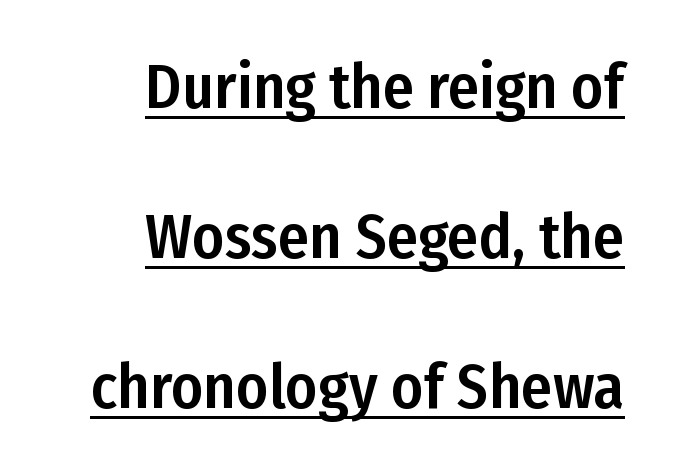
{"serif": "no", "italic": "no", "width": "condensed", "stroke_contrast": "low", "x_height": "medium", "monospaced": "no", "underline": "yes", "align": "right", "line_spacing": "loose", "line_spacing_ratio": 2.42, "letter_spacing": "normal", "letter_spacing_em": 0.0, "glyph_px": 62}
